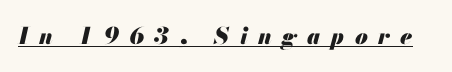
Q: Is the text bold? A: Yes.
Q: Is the text italic (slanted)? A: Yes, it leans right by about 13 degrees.
Q: Is the text underlined? A: Yes.
Q: Is the spacing between letters normal or unusually wide? A: Unusually wide.
